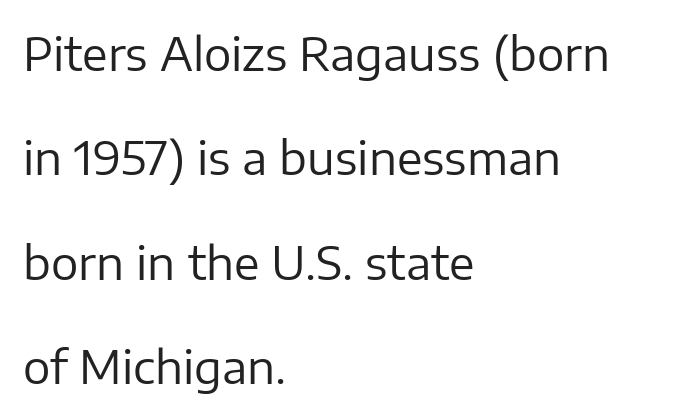
Q: Is the text bold? A: No.
Q: Is the text italic (slanted)? A: No, it is upright.
Q: Is the typeface a serif or a sans-serif typeface? A: Sans-serif.
Q: Is the text underlined? A: No.
Q: How is the paragraph aligned? A: Left-aligned.
Q: Is the spacing between letters normal or unusually wide? A: Normal.
Q: Is the spacing between lines tight, normal or loose? A: Loose.
Q: Width (condensed, normal, or wide)? A: Normal.
Q: Stroke contrast? A: Low.
Q: x-height? A: Medium.
Q: Monospaced? A: No.
